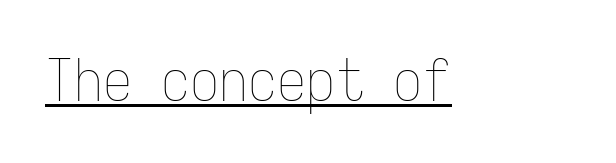
{"italic": "no", "bold": "no", "weight": "thin", "width": "condensed", "stroke_contrast": "low", "x_height": "medium", "monospaced": "yes", "underline": "yes", "letter_spacing": "normal", "letter_spacing_em": 0.0, "glyph_px": 58}
